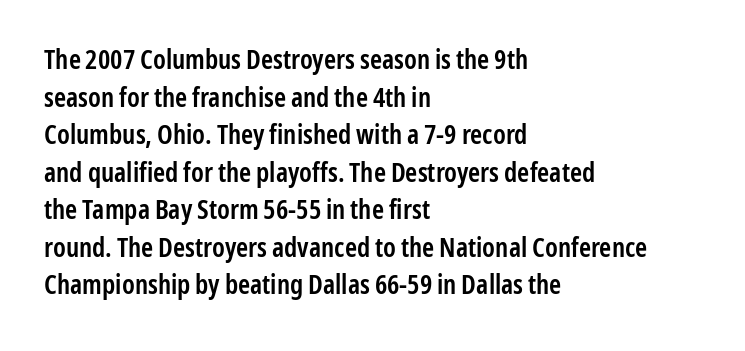
{"italic": "no", "bold": "semi", "underline": "no", "align": "left", "line_spacing": "normal", "line_spacing_ratio": 1.39, "letter_spacing": "normal", "letter_spacing_em": 0.0, "glyph_px": 27}
